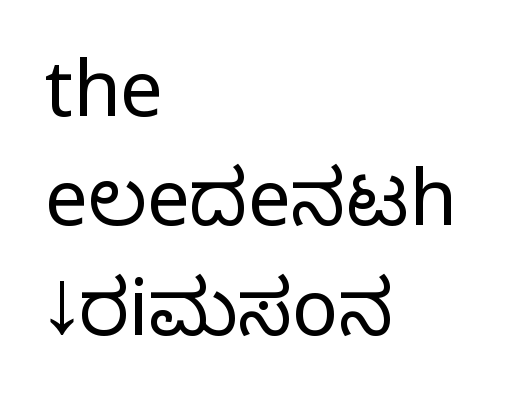
{"serif": "no", "italic": "no", "width": "condensed", "stroke_contrast": "medium", "monospaced": "no", "underline": "no", "align": "left", "line_spacing": "normal", "line_spacing_ratio": 1.42, "letter_spacing": "normal", "letter_spacing_em": 0.0, "glyph_px": 77}
